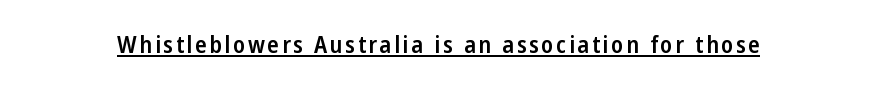
The image shows 24 px text type, upright; set underlined.
